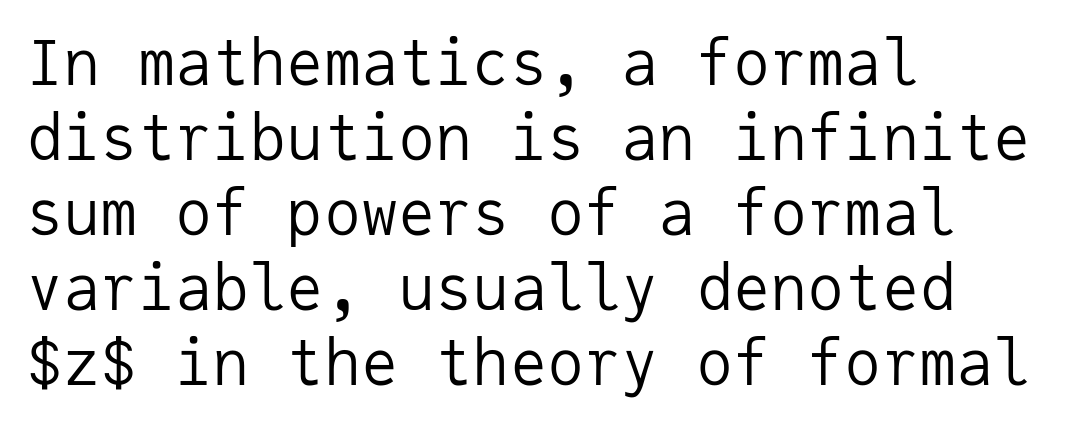
Q: Is the text bold? A: No.
Q: Is the text italic (slanted)? A: No, it is upright.
Q: Is the typeface a serif or a sans-serif typeface? A: Sans-serif.
Q: Is the text underlined? A: No.
Q: How is the paragraph aligned? A: Left-aligned.
Q: Is the spacing between letters normal or unusually wide? A: Normal.
Q: Width (condensed, normal, or wide)? A: Normal.
Q: Stroke contrast? A: Low.
Q: x-height? A: Medium.
Q: Monospaced? A: Yes.
